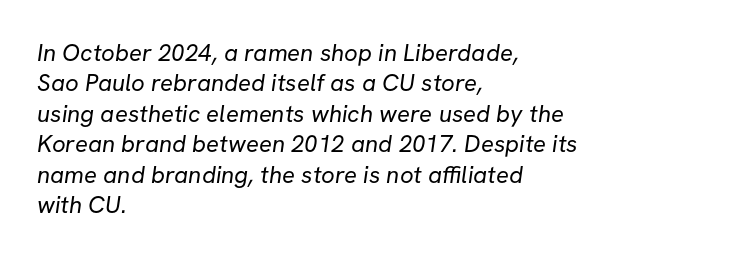
{"bold": "no", "underline": "no", "align": "left", "line_spacing": "normal", "line_spacing_ratio": 1.27, "letter_spacing": "normal", "letter_spacing_em": 0.0, "glyph_px": 24}
